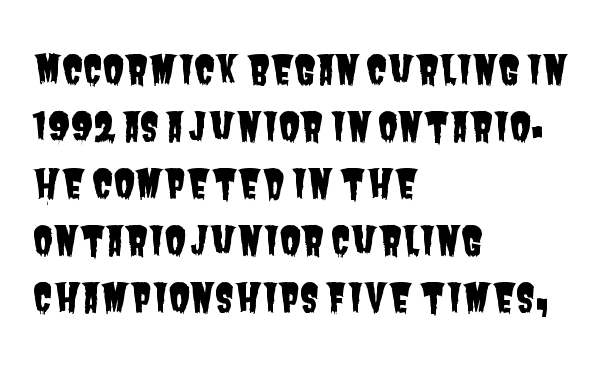
The typeface chosen for these lines omits serifs. Glance below the letters and you will spot only blank space. The compositor pushed each line to the left boundary. The line texture is even and compact thanks to regular tracking. Is there much room between lines? A standard amount, neither cramped nor airy. Character widths vary here, with narrow letters taking less room than wide ones.
